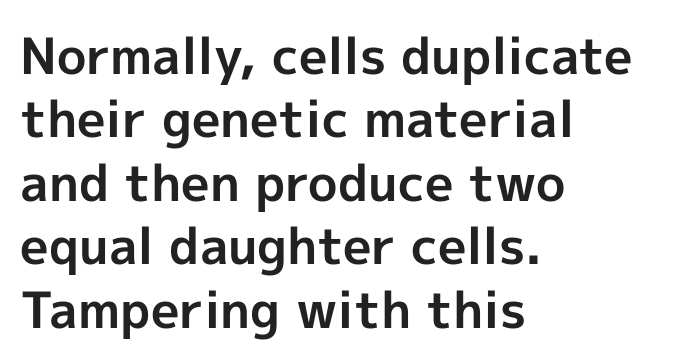
Q: Is the text bold? A: Yes.
Q: Is the text italic (slanted)? A: No, it is upright.
Q: Is the typeface a serif or a sans-serif typeface? A: Sans-serif.
Q: Is the text underlined? A: No.
Q: How is the paragraph aligned? A: Left-aligned.
Q: Is the spacing between letters normal or unusually wide? A: Normal.
Q: Is the spacing between lines tight, normal or loose? A: Normal.
Q: Width (condensed, normal, or wide)? A: Normal.
Q: x-height? A: Medium.
Q: Monospaced? A: No.
